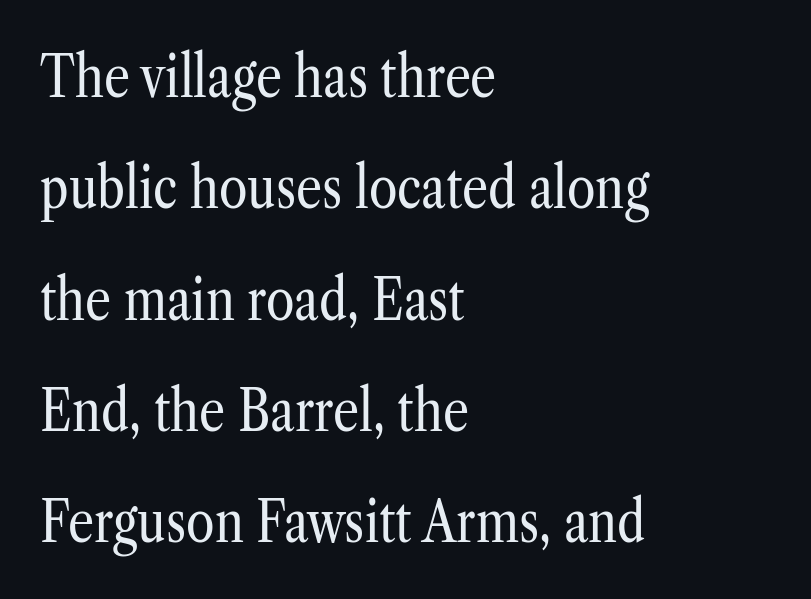
Q: Is the text bold? A: No.
Q: Is the text italic (slanted)? A: No, it is upright.
Q: Is the typeface a serif or a sans-serif typeface? A: Serif.
Q: Is the text underlined? A: No.
Q: How is the paragraph aligned? A: Left-aligned.
Q: Is the spacing between letters normal or unusually wide? A: Normal.
Q: Is the spacing between lines tight, normal or loose? A: Loose.
Q: Width (condensed, normal, or wide)? A: Condensed.
Q: Stroke contrast? A: Low.
Q: x-height? A: Medium.
Q: Monospaced? A: No.
